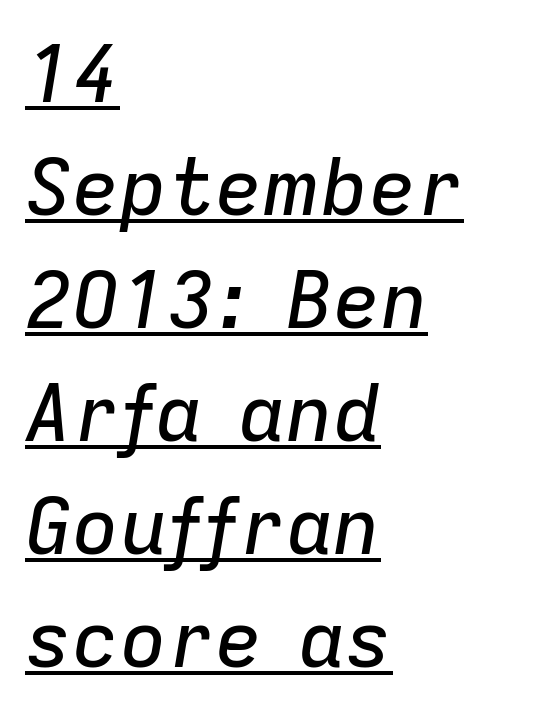
{"italic": "yes", "lean": "right", "slant_degrees": 9, "width": "normal", "stroke_contrast": "low", "x_height": "medium", "monospaced": "no", "underline": "yes", "align": "left", "line_spacing": "normal", "line_spacing_ratio": 1.43, "letter_spacing": "normal", "letter_spacing_em": 0.0, "glyph_px": 79}
